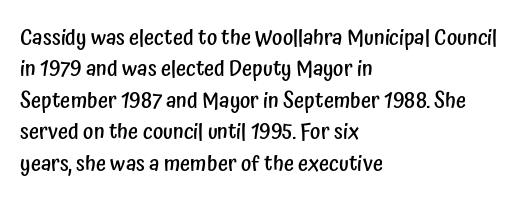
The image shows 22 px text type, upright; set left-aligned, normal line spacing (1.43x), normal letter spacing, not underlined.
